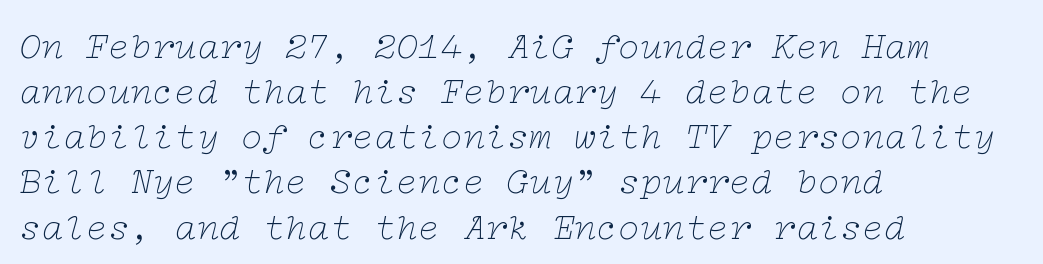
Descenders hang freely into open space. Is the block centered? No — it sits flush against the left margin. The rendering keeps characters at their native spacing. You can tell from the footed stems that serif type was used. An italicized treatment has been applied to the whole sample.
